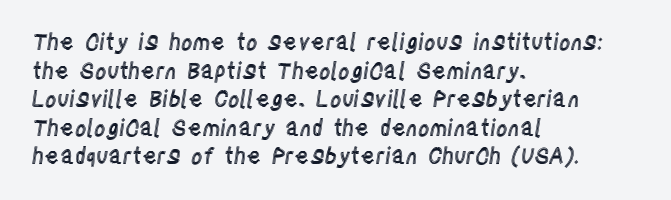
A normal amount of white space separates one row of letters from the next. Unmarked baselines from the first word to the last. Compared with typical body copy, the letter spacing here is the same. Line beginnings align vertically; line endings do not.
